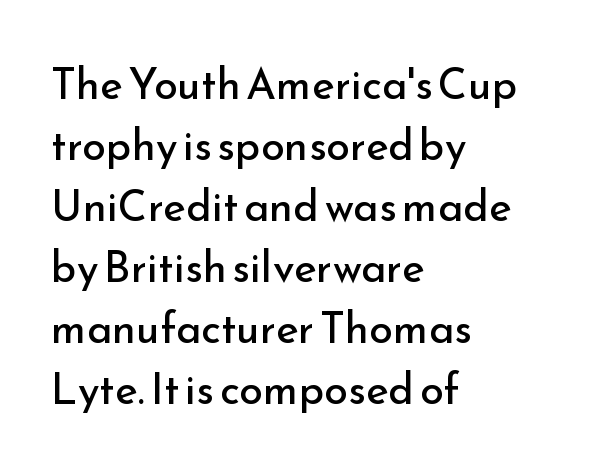
Spacing between characters is what you'd get straight out of the box. The area under the type is left untouched. Compared with a typical body face, this is equally light or lighter still. How would I describe the line gaps? Plain and ordinary.
